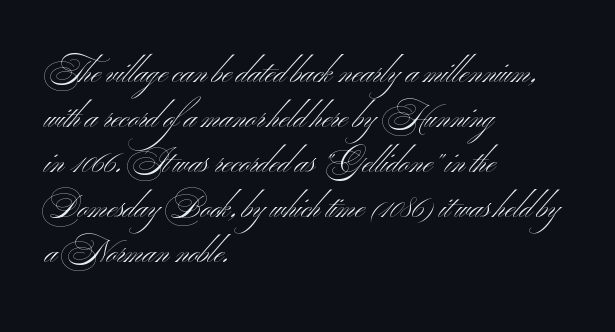
{"serif": "no", "bold": "no", "weight": "light", "width": "wide", "stroke_contrast": "medium", "x_height": "small", "monospaced": "no", "underline": "no", "align": "left", "line_spacing": "normal", "line_spacing_ratio": 1.45, "letter_spacing": "normal", "letter_spacing_em": 0.0, "glyph_px": 31}
